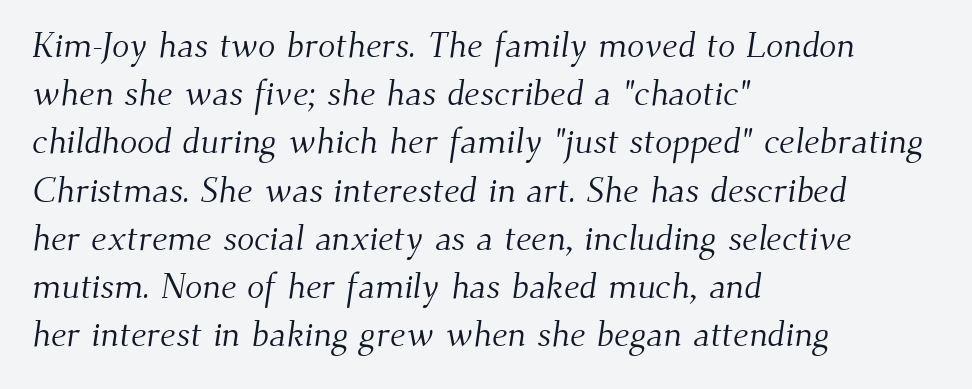
Q: Is the text bold? A: No.
Q: Is the typeface a serif or a sans-serif typeface? A: Serif.
Q: Is the text underlined? A: No.
Q: How is the paragraph aligned? A: Left-aligned.
Q: Is the spacing between letters normal or unusually wide? A: Normal.
Q: Is the spacing between lines tight, normal or loose? A: Normal.
Q: Width (condensed, normal, or wide)? A: Normal.
Q: Stroke contrast? A: Medium.
Q: x-height? A: Small.
Q: Monospaced? A: No.
